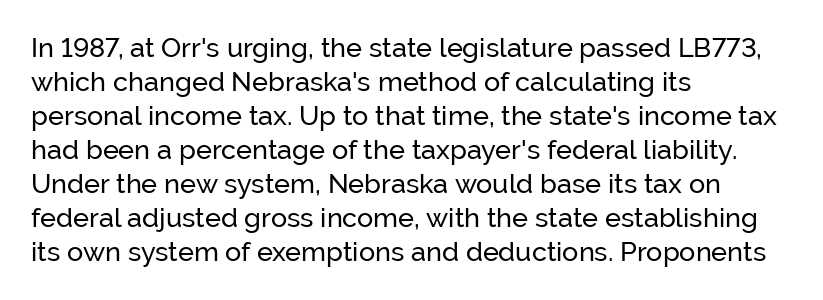
Q: Is the text italic (slanted)? A: No, it is upright.
Q: Is the text underlined? A: No.
Q: How is the paragraph aligned? A: Left-aligned.
Q: Is the spacing between letters normal or unusually wide? A: Normal.
Q: Is the spacing between lines tight, normal or loose? A: Normal.
